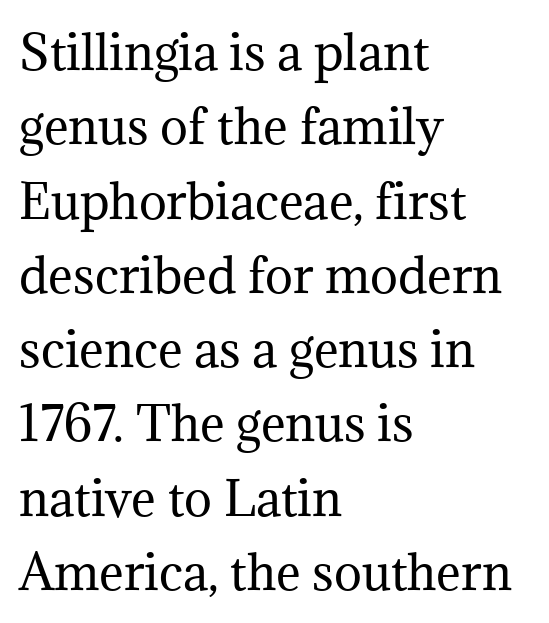
The image shows 47 px regular-weight serif type, upright; set left-aligned, normal line spacing (1.58x), normal letter spacing, not underlined; medium stroke contrast and a medium x-height.
